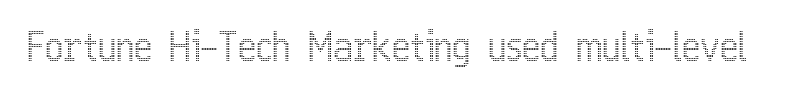
{"italic": "no", "width": "condensed", "x_height": "medium", "monospaced": "no", "underline": "no", "letter_spacing": "normal", "letter_spacing_em": 0.0, "glyph_px": 39}
